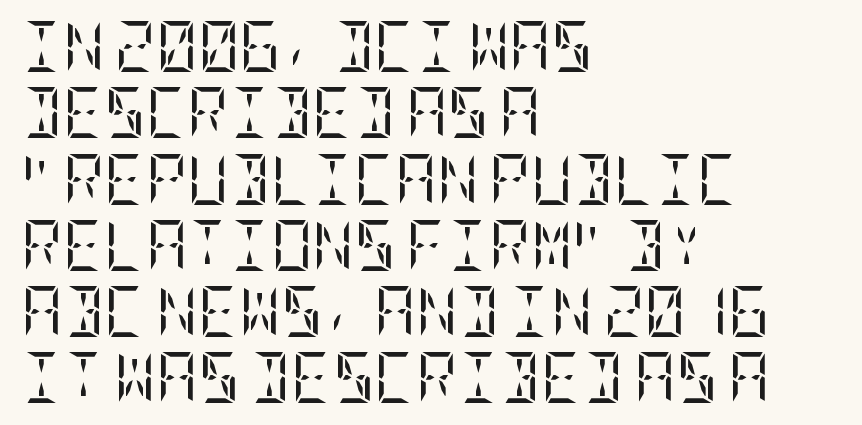
{"serif": "yes", "italic": "no", "bold": "no", "weight": "regular", "width": "condensed", "stroke_contrast": "low", "x_height": "large", "underline": "no", "align": "left", "line_spacing": "normal", "line_spacing_ratio": 1.3, "letter_spacing": "normal", "letter_spacing_em": 0.0, "glyph_px": 51}
